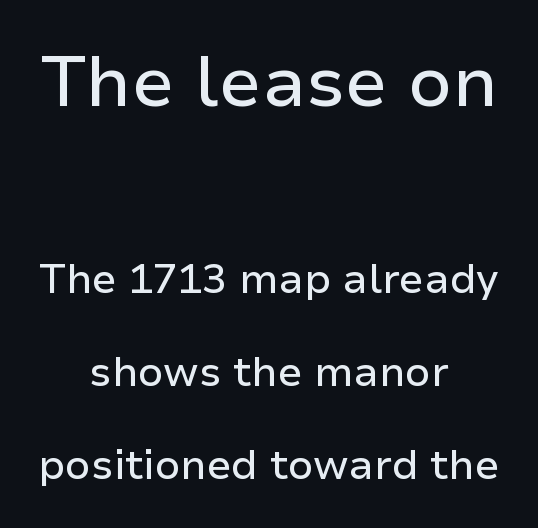
Q: Is the text italic (slanted)? A: No, it is upright.
Q: Is the typeface a serif or a sans-serif typeface? A: Sans-serif.
Q: Is the text underlined? A: No.
Q: How is the paragraph aligned? A: Centered.
Q: Is the spacing between letters normal or unusually wide? A: Normal.
Q: Is the spacing between lines tight, normal or loose? A: Loose.
Q: Which block of text is set in a larger size, the first (top) or the second (bottom)? A: The first (top) one.
Q: Width (condensed, normal, or wide)? A: Normal.
Q: Stroke contrast? A: Low.
Q: x-height? A: Medium.
Q: Monospaced? A: No.
